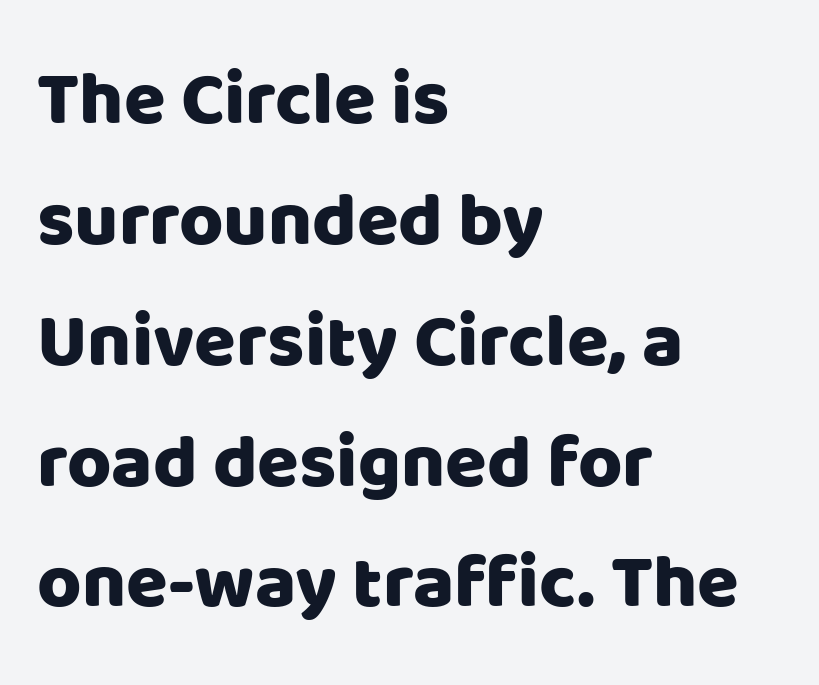
The words here are not underlined. The letterforms sit shoulder to shoulder at normal distance. Proportional: the letters do not fall into vertical columns. Alignment: flush left. Normally led — the rows are evenly, conventionally spaced.
